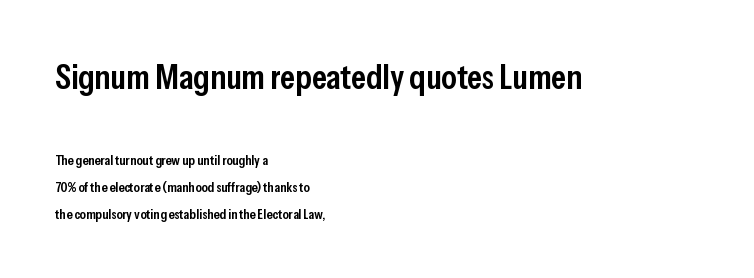
The initial chunk of copy outweighs the following chunk in type size. Do the letters lean? They stand straight. Examine the stroke ends and you'll find no serifs. Reading down the column, the eye jumps a long way to each next line. The space directly below the letters is spotless.
